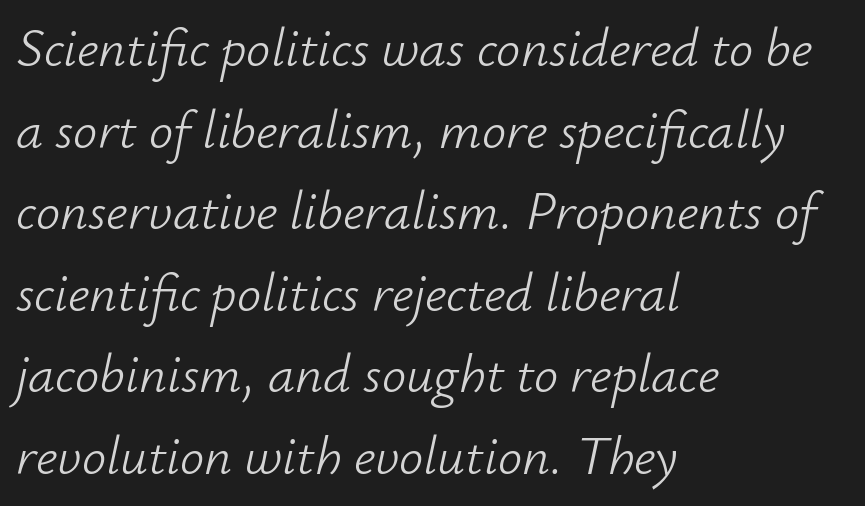
Q: Is the text bold? A: No.
Q: Is the text italic (slanted)? A: Yes, it leans right by about 12 degrees.
Q: Is the text underlined? A: No.
Q: How is the paragraph aligned? A: Left-aligned.
Q: Is the spacing between letters normal or unusually wide? A: Normal.
Q: Is the spacing between lines tight, normal or loose? A: Normal.
Q: Width (condensed, normal, or wide)? A: Normal.
Q: Stroke contrast? A: Low.
Q: x-height? A: Small.
Q: Monospaced? A: No.
